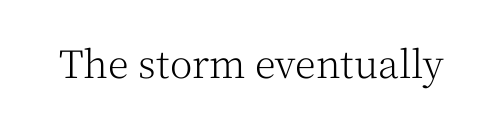
The gaps between neighbouring characters are ordinary and unremarkable. Vertical strokes here are truly vertical. Compared with a typical body face, this is equally light or lighter still. Note: serifs present on the glyphs. The string is rendered with underlining switched off. Character widths vary here, with narrow letters taking less room than wide ones.
